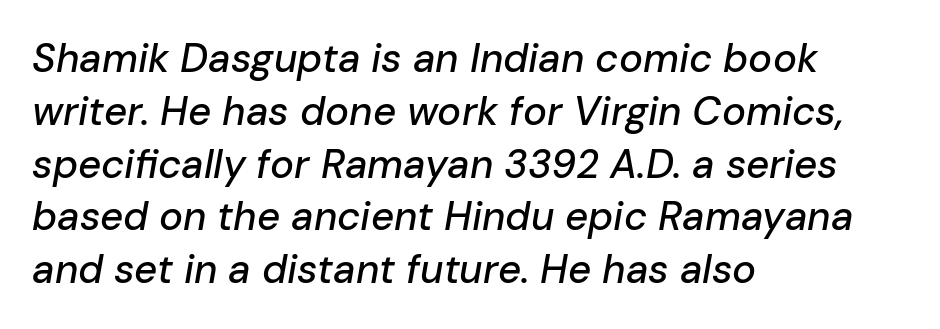
{"italic": "yes", "lean": "right", "slant_degrees": 10, "width": "normal", "stroke_contrast": "low", "x_height": "medium", "monospaced": "no", "underline": "no", "align": "left", "line_spacing": "normal", "line_spacing_ratio": 1.32, "letter_spacing": "normal", "letter_spacing_em": 0.0, "glyph_px": 40}
